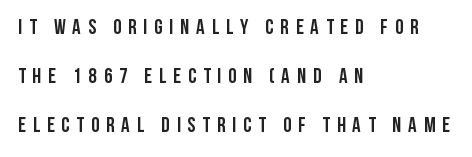
Left-aligned paragraph, ragged on the right. Tracking here is generous; glyphs stand well apart from one another. Whoever set this chose breathing room over compactness in the vertical rhythm. You can tell it's not italic because the verticals are truly vertical.
